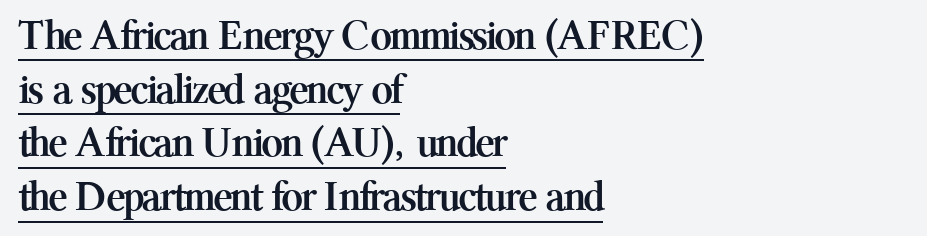
{"serif": "yes", "italic": "no", "bold": "yes", "weight": "semibold", "width": "normal", "stroke_contrast": "medium", "x_height": "medium", "monospaced": "no", "underline": "yes", "align": "left", "line_spacing": "normal", "line_spacing_ratio": 1.25, "letter_spacing": "normal", "letter_spacing_em": 0.0, "glyph_px": 43}
